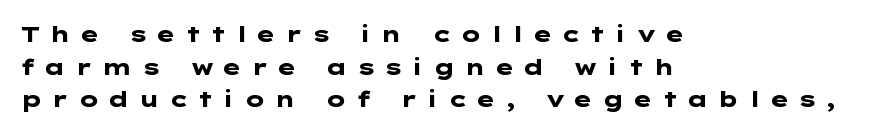
This is roman type, the default non-slanted kind. Whoever set this chose a conventional vertical rhythm. Visually the block forms a straight wall on the left and a jagged coastline on the right. Spacing between characters has been opened up far beyond the box default. The passage shown is emphatically bold. Words float on clear page, feet unadorned.
